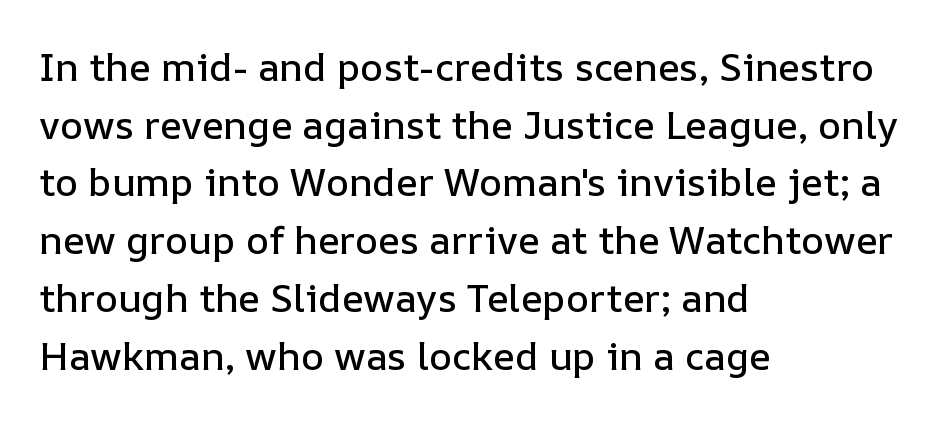
The image shows 39 px text type, upright; set left-aligned, normal line spacing (1.48x), normal letter spacing, not underlined; low stroke contrast and a medium x-height.
